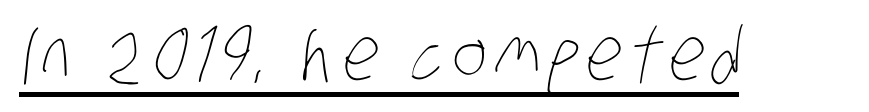
Q: Is the text bold? A: No.
Q: Is the text underlined? A: Yes.
Q: Width (condensed, normal, or wide)? A: Condensed.
Q: Stroke contrast? A: Low.
Q: x-height? A: Large.
Q: Monospaced? A: No.
